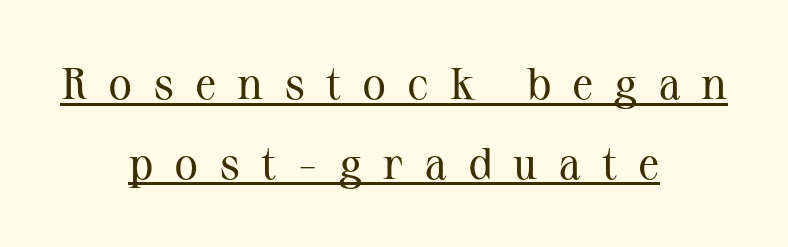
A centered setting, common on invitations and titles, is used for this passage. A rule runs beneath these lines of type. The line texture is sparse and dotted thanks to wide tracking. Character widths vary here, with narrow letters taking less room than wide ones.
